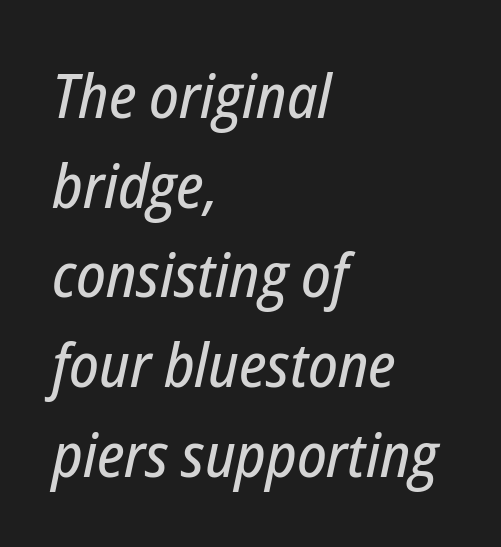
Q: Is the text italic (slanted)? A: Yes, it leans right by about 12 degrees.
Q: Is the text underlined? A: No.
Q: How is the paragraph aligned? A: Left-aligned.
Q: Is the spacing between letters normal or unusually wide? A: Normal.
Q: Is the spacing between lines tight, normal or loose? A: Normal.
Q: Width (condensed, normal, or wide)? A: Condensed.
Q: Stroke contrast? A: Low.
Q: x-height? A: Medium.
Q: Monospaced? A: No.
